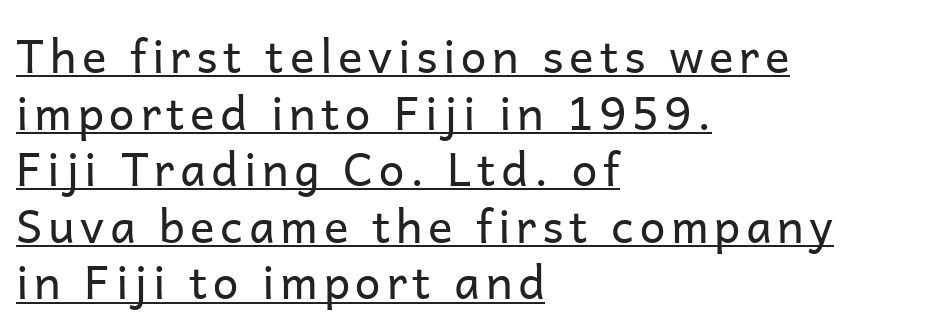
{"serif": "no", "italic": "no", "bold": "no", "weight": "regular", "width": "normal", "stroke_contrast": "low", "x_height": "medium", "monospaced": "no", "underline": "yes", "align": "left", "line_spacing_ratio": 1.23, "glyph_px": 46}
